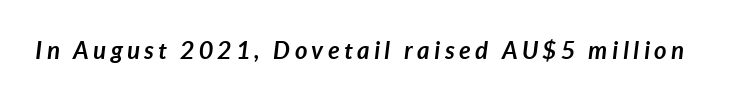
The baseline area is clear. Notice how the stems are inclined rather than vertical — that's the hallmark of italics. Emphasis by weight is at full strength: bold.
